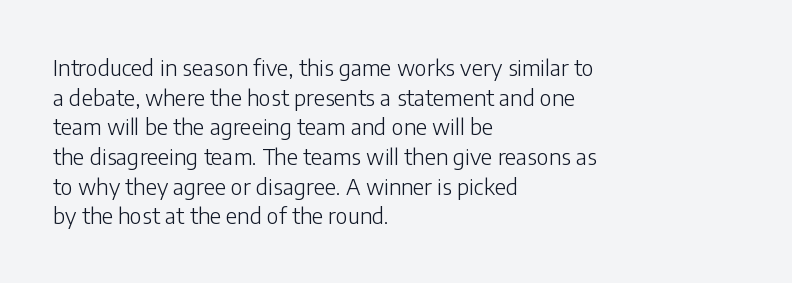
{"italic": "no", "bold": "no", "underline": "no", "align": "left", "line_spacing": "normal", "line_spacing_ratio": 1.35, "letter_spacing": "normal", "letter_spacing_em": 0.0, "glyph_px": 22}
